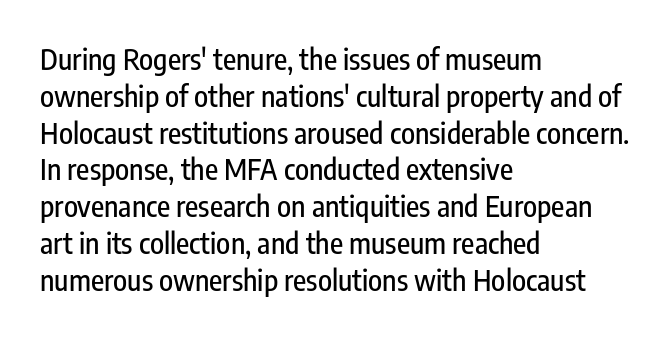
{"serif": "no", "italic": "no", "width": "condensed", "stroke_contrast": "low", "x_height": "medium", "monospaced": "no", "underline": "no", "align": "left", "line_spacing": "normal", "line_spacing_ratio": 1.27, "letter_spacing": "normal", "letter_spacing_em": 0.0, "glyph_px": 29}
